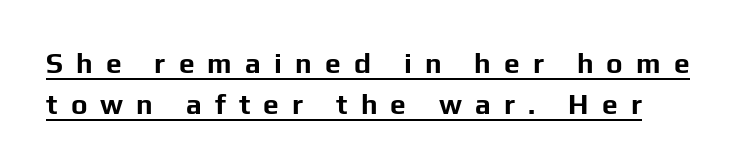
The image shows 28 px bold sans-serif type, upright; set left-aligned, normal line spacing (1.46x), unusually wide letter spacing (+0.47 em), underlined; low stroke contrast and a medium x-height.
